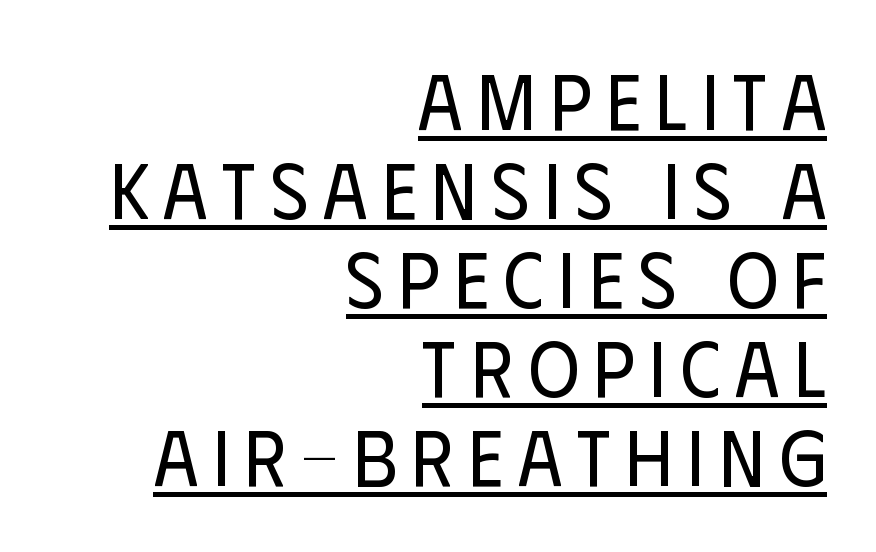
The image shows 78 px regular-weight, condensed sans-serif type, upright; set right-aligned, tight line spacing (1.14x), underlined; low stroke contrast and a large x-height.
